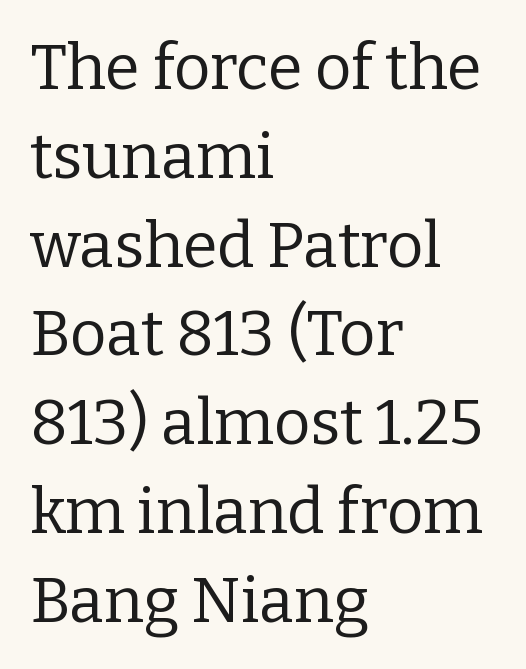
{"serif": "yes", "italic": "no", "bold": "no", "weight": "regular", "width": "normal", "stroke_contrast": "low", "x_height": "medium", "monospaced": "no", "underline": "no", "align": "left", "line_spacing": "normal", "line_spacing_ratio": 1.41, "letter_spacing": "normal", "letter_spacing_em": 0.0, "glyph_px": 63}
